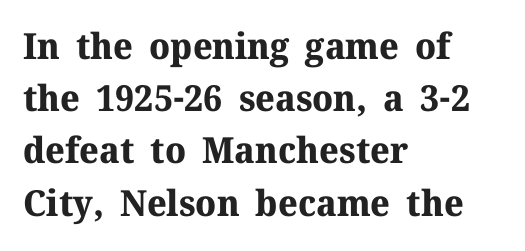
The compositor pushed each line to the left boundary. The specimen reads as upright at a glance. Is the letter spacing exaggerated? No — it looks like the ordinary default. Old-style or modern, the face here clearly has serifs. You could not count columns in this text — the font is proportionally spaced.
